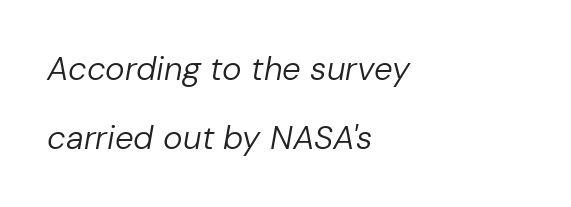
The rendering applies a slant to the glyphs. The font sits on the lighter half of the weight spectrum, regular included. Unmarked baselines from the first word to the last. These lines stack with their left ends in a neat column. You could fit nearly another row in the gap between these rows. The passage shown is typed in a proportional face where columns would drift.
